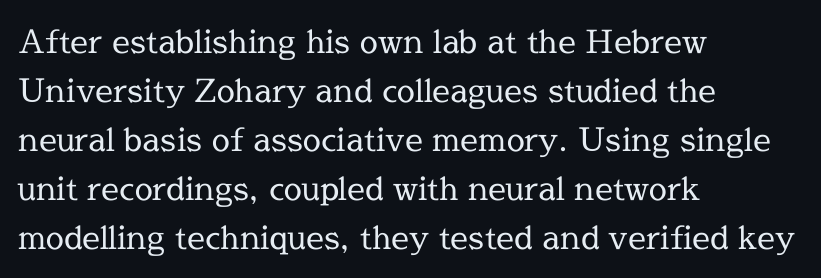
The letters advance in unequal steps, a hallmark of proportional type. Regarding leading, the lines here are spaced in the standard way. Line starts are locked; line ends wander. The cut favours lightness, reaching ordinary text weight at its darkest. Observe the serifs anchoring each vertical stroke in this sample.
